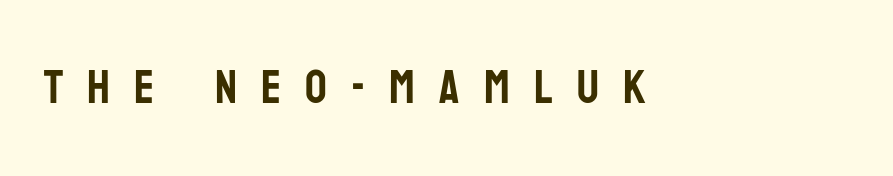
The passage shown is typeset with a sans-serif family. A bare baseline throughout the passage. The horizontal fit of the characters is loose and conspicuously gappy. A typesetter would call this proportional, since set widths differ per character. Teacher's note: observe the even left margin — that is flush-left alignment. Tall strokes in this sample are plumb rather than angled.
